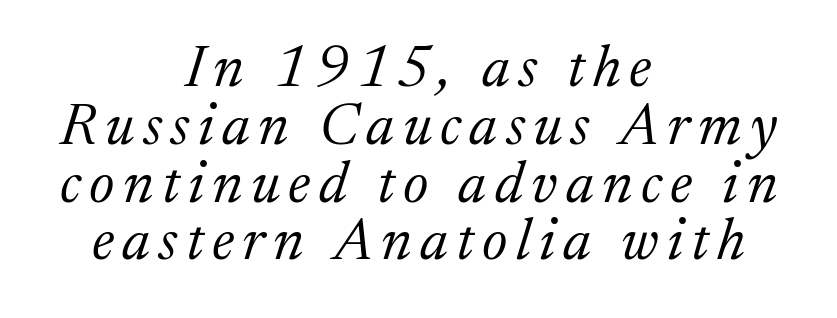
The image shows 59 px light serif type, italic (leaning right); set centered, tight line spacing (0.98x), not underlined; medium stroke contrast and a medium x-height.
